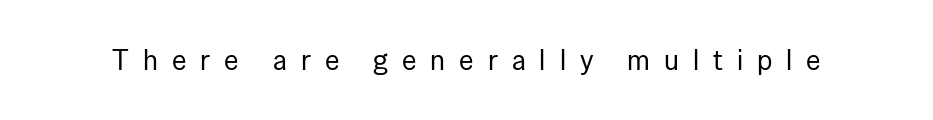
Vertical stems look standard width or narrower in stroke. Ordinary non-slanted type is in use. Honestly, there is no underline to notice here at all. The typeface chosen for these lines omits serifs.
